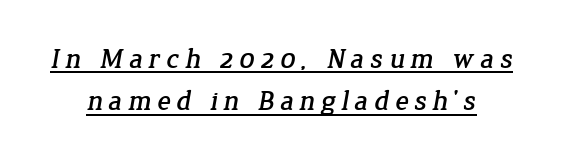
The designer left line spacing at the default. Think of a printed novel: that variable character pitch is what you see here. The string is rendered with underlining switched on. I'd call this a serif setting — the letters wear small feet. Is the letter spacing exaggerated? Yes — the characters are pushed far apart.
